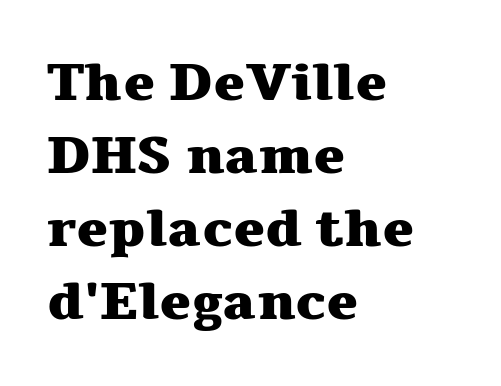
{"serif": "yes", "italic": "no", "bold": "yes", "weight": "heavy", "width": "wide", "stroke_contrast": "medium", "x_height": "medium", "monospaced": "no", "underline": "no", "align": "left", "line_spacing": "normal", "line_spacing_ratio": 1.38, "letter_spacing": "normal", "letter_spacing_em": 0.0, "glyph_px": 53}
